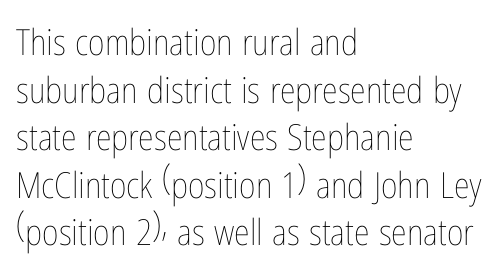
Q: Is the text bold? A: No.
Q: Is the text italic (slanted)? A: No, it is upright.
Q: Is the text underlined? A: No.
Q: How is the paragraph aligned? A: Left-aligned.
Q: Is the spacing between letters normal or unusually wide? A: Normal.
Q: Is the spacing between lines tight, normal or loose? A: Normal.
Q: Width (condensed, normal, or wide)? A: Condensed.
Q: Stroke contrast? A: Low.
Q: x-height? A: Medium.
Q: Monospaced? A: No.
